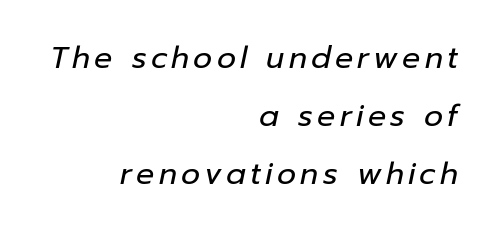
Q: Is the text bold? A: No.
Q: Is the text italic (slanted)? A: Yes, it leans right by about 12 degrees.
Q: Is the text underlined? A: No.
Q: How is the paragraph aligned? A: Right-aligned.
Q: Is the spacing between lines tight, normal or loose? A: Loose.
Q: Width (condensed, normal, or wide)? A: Normal.
Q: Stroke contrast? A: Low.
Q: x-height? A: Medium.
Q: Monospaced? A: No.
